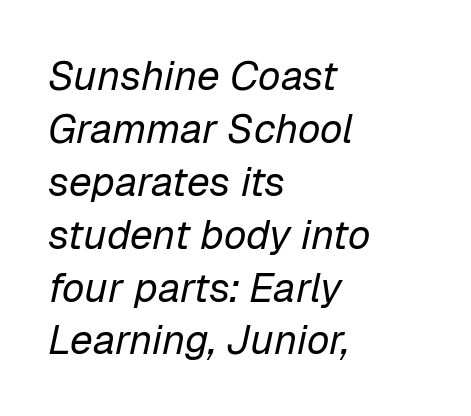
Q: Is the text bold? A: No.
Q: Is the text italic (slanted)? A: Yes, it leans right by about 12 degrees.
Q: Is the text underlined? A: No.
Q: How is the paragraph aligned? A: Left-aligned.
Q: Is the spacing between letters normal or unusually wide? A: Normal.
Q: Is the spacing between lines tight, normal or loose? A: Normal.
Q: Width (condensed, normal, or wide)? A: Normal.
Q: Stroke contrast? A: Low.
Q: x-height? A: Medium.
Q: Monospaced? A: No.
